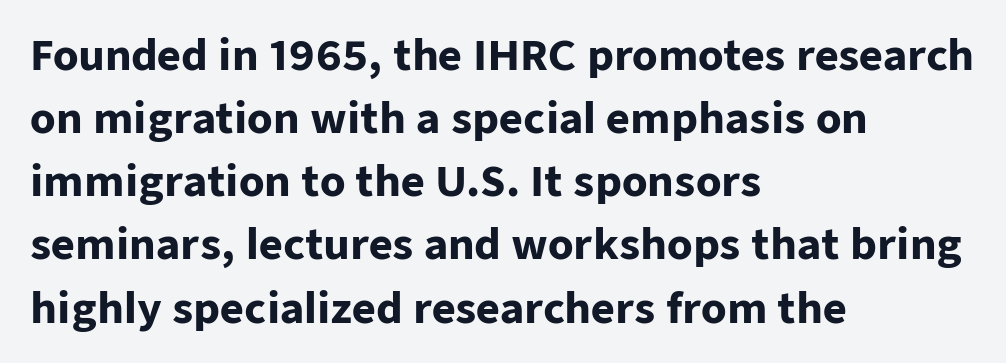
Q: Is the text bold? A: Yes.
Q: Is the text italic (slanted)? A: No, it is upright.
Q: Is the typeface a serif or a sans-serif typeface? A: Sans-serif.
Q: Is the text underlined? A: No.
Q: How is the paragraph aligned? A: Left-aligned.
Q: Is the spacing between letters normal or unusually wide? A: Normal.
Q: Is the spacing between lines tight, normal or loose? A: Normal.
Q: Width (condensed, normal, or wide)? A: Normal.
Q: Stroke contrast? A: Low.
Q: x-height? A: Medium.
Q: Monospaced? A: No.
